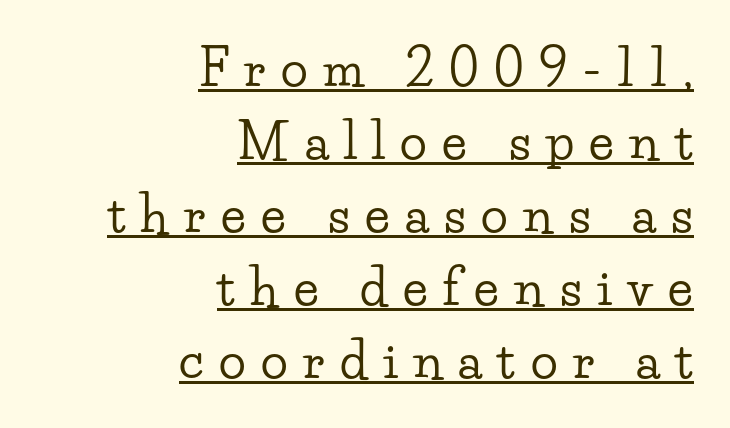
Q: Is the text italic (slanted)? A: No, it is upright.
Q: Is the typeface a serif or a sans-serif typeface? A: Serif.
Q: Is the text underlined? A: Yes.
Q: How is the paragraph aligned? A: Right-aligned.
Q: Is the spacing between letters normal or unusually wide? A: Unusually wide.
Q: Is the spacing between lines tight, normal or loose? A: Normal.
Q: Width (condensed, normal, or wide)? A: Wide.
Q: Stroke contrast? A: Low.
Q: x-height? A: Small.
Q: Monospaced? A: No.
